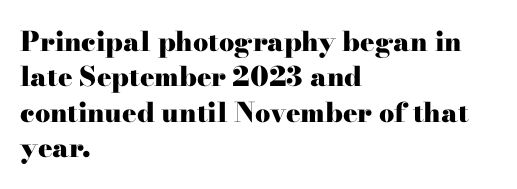
A clean baseline with only descenders dipping below it. These lines stack with their left ends in a neat column. Regular leading. Pretty heavy lettering here — definitely bold. Does extra space separate the letters? No, they use regular spacing.
